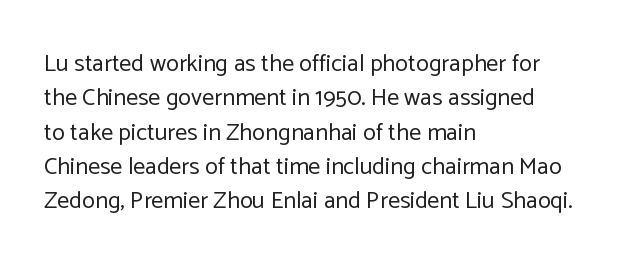
{"italic": "no", "bold": "no", "underline": "no", "align": "left", "line_spacing": "normal", "line_spacing_ratio": 1.43, "letter_spacing": "normal", "letter_spacing_em": 0.0, "glyph_px": 24}
